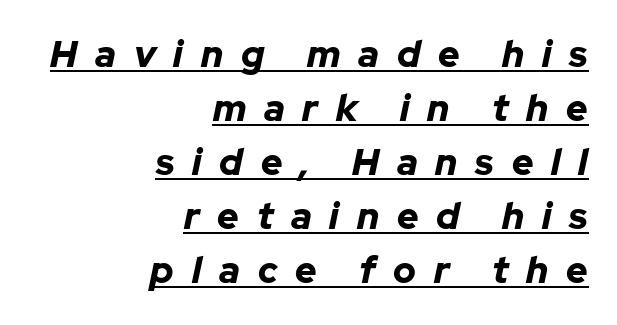
Note the varied advance widths — an 'i' is clearly narrower than an 'm'. If you measured baseline to baseline, you'd find a middling distance. Emphasis by weight is at full strength: bold. Posture: slanted. Visually the block forms a straight wall on the right and a jagged coastline on the left.
